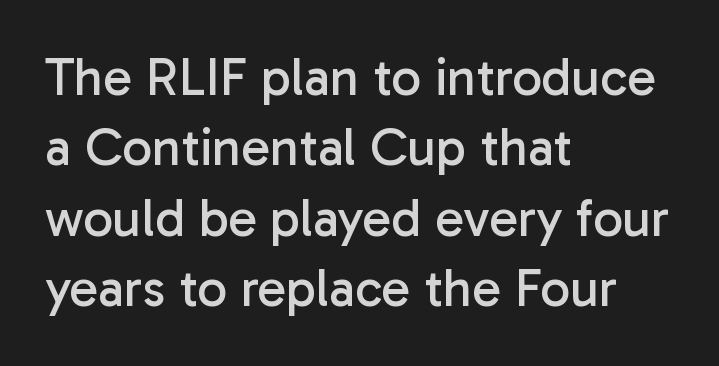
Reading down the block, your eye returns to a fixed left position each line. The lettering stays uniformly vertical, giving the passage a roman look. Font category for this specimen: sans-serif. Evenly set lines give the paragraph a standard silhouette. The specimen omits any rule beneath the text block's lines.
